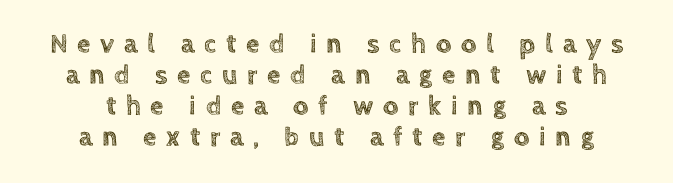
The designer dialed line spacing down below the default. Plain, unruled lines of type. Does the lettering tilt? It doesn't — this is upright. You could only call the tracking loose — the letters float apart.
